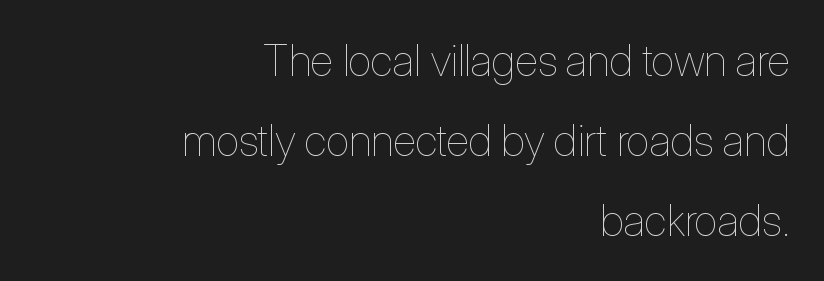
The image shows 43 px thin, condensed type, upright; set right-aligned, line spacing 1.86x, normal letter spacing, not underlined; low stroke contrast and a medium x-height.
